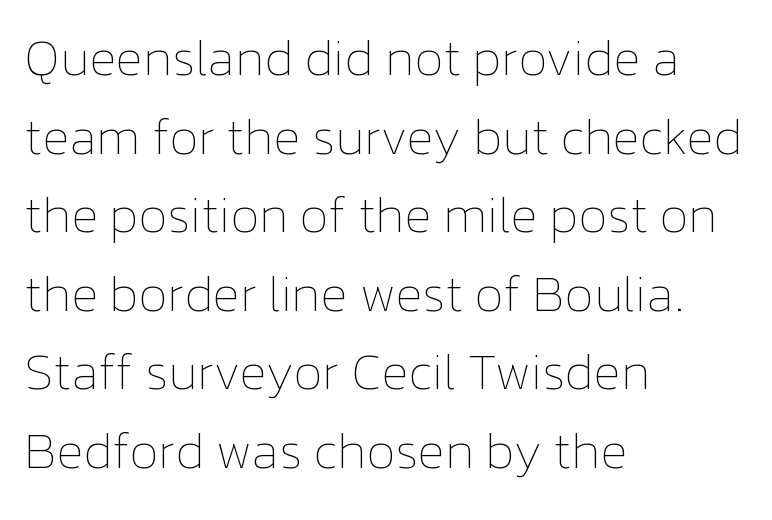
Glance below the letters and you will spot only blank space. This is roman type, the default non-slanted kind. On a weight scale, this lands at 450 or below. The rendering keeps characters at their native spacing.
